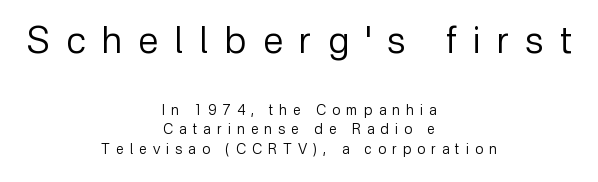
{"serif": "no", "italic": "no", "bold": "no", "weight": "regular", "width": "normal", "stroke_contrast": "low", "x_height": "medium", "monospaced": "no", "underline": "no", "align": "center", "line_spacing": "normal", "line_spacing_ratio": 1.37, "letter_spacing": "wide", "letter_spacing_em": 0.44, "larger_block": "first", "size_ratio": 2.64, "glyph_px": 37}
